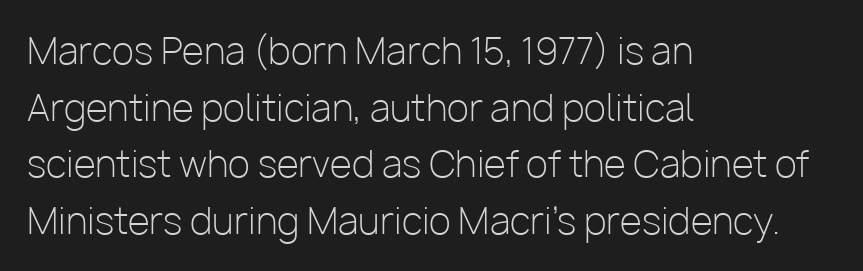
{"serif": "no", "italic": "no", "bold": "no", "weight": "light", "width": "normal", "stroke_contrast": "low", "x_height": "medium", "monospaced": "no", "underline": "no", "align": "left", "line_spacing": "normal", "line_spacing_ratio": 1.57, "letter_spacing": "normal", "letter_spacing_em": 0.0, "glyph_px": 36}
